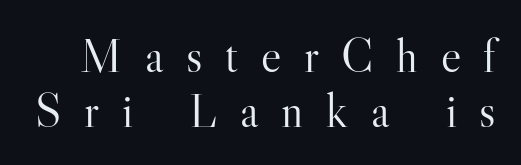
The image shows 48 px light serif type, upright; set tight line spacing (1.14x), unusually wide letter spacing (+0.47 em), not underlined; high stroke contrast and a small x-height.
